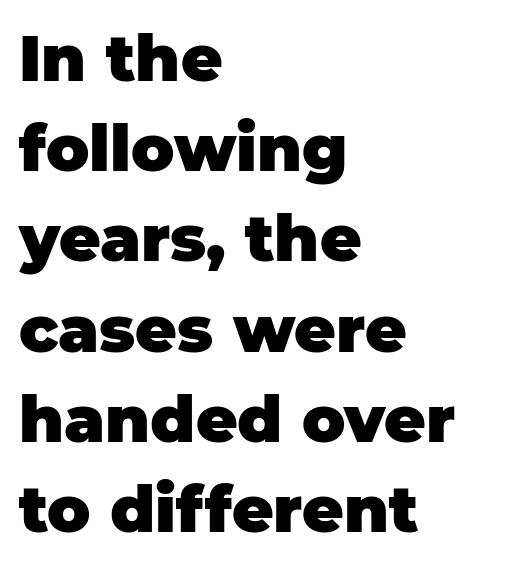
{"serif": "no", "italic": "no", "bold": "yes", "weight": "heavy", "width": "normal", "stroke_contrast": "low", "x_height": "large", "monospaced": "no", "underline": "no", "align": "left", "line_spacing": "normal", "line_spacing_ratio": 1.41, "letter_spacing": "normal", "letter_spacing_em": 0.0, "glyph_px": 64}
